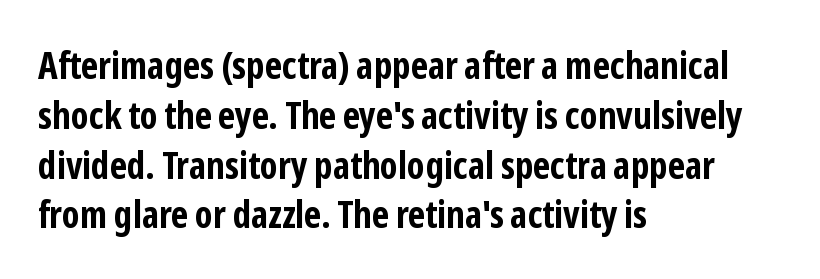
Honestly, the letter spacing is just normal — you wouldn't notice it. Descenders are the only things crossing below the line. In terms of leading, this rendering sits right in the middle. Each letter keeps its own natural width here, so spacing adapts to shape. The axis of the letterforms is exactly vertical. Heft: maximum for text — a bold.
